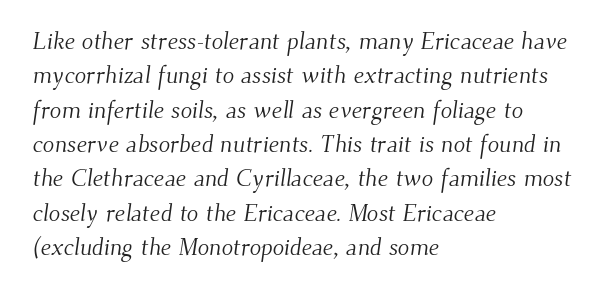
The image shows 24 px text type; set left-aligned, normal line spacing (1.43x), normal letter spacing, not underlined.
